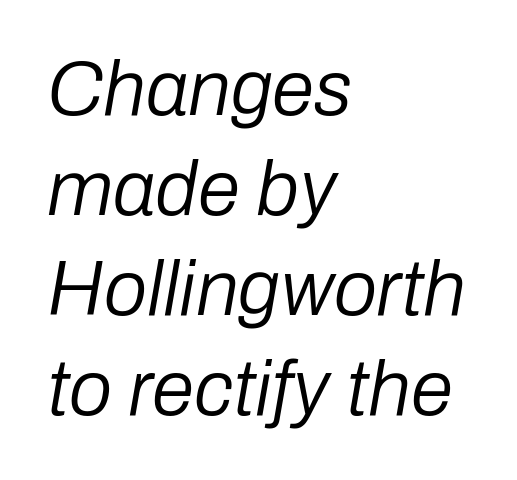
Q: Is the text bold? A: No.
Q: Is the text italic (slanted)? A: Yes, it leans right by about 10 degrees.
Q: Is the text underlined? A: No.
Q: How is the paragraph aligned? A: Left-aligned.
Q: Is the spacing between letters normal or unusually wide? A: Normal.
Q: Is the spacing between lines tight, normal or loose? A: Normal.
Q: Width (condensed, normal, or wide)? A: Normal.
Q: Stroke contrast? A: Low.
Q: x-height? A: Medium.
Q: Monospaced? A: No.
